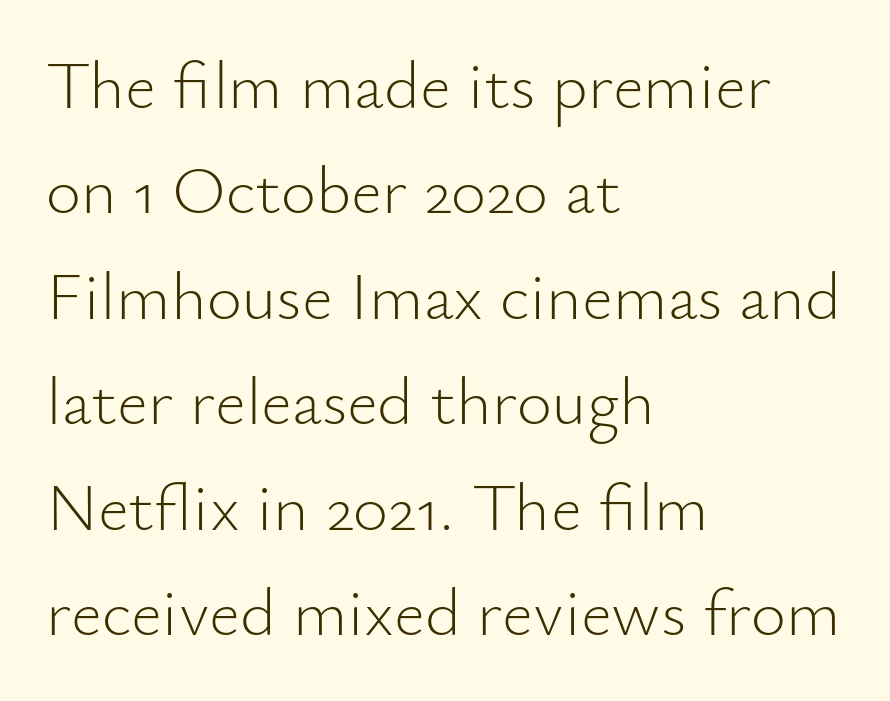
{"serif": "no", "italic": "no", "bold": "no", "weight": "light", "width": "normal", "stroke_contrast": "low", "x_height": "small", "monospaced": "no", "underline": "no", "align": "left", "line_spacing": "normal", "line_spacing_ratio": 1.55, "letter_spacing": "normal", "letter_spacing_em": 0.0, "glyph_px": 68}
